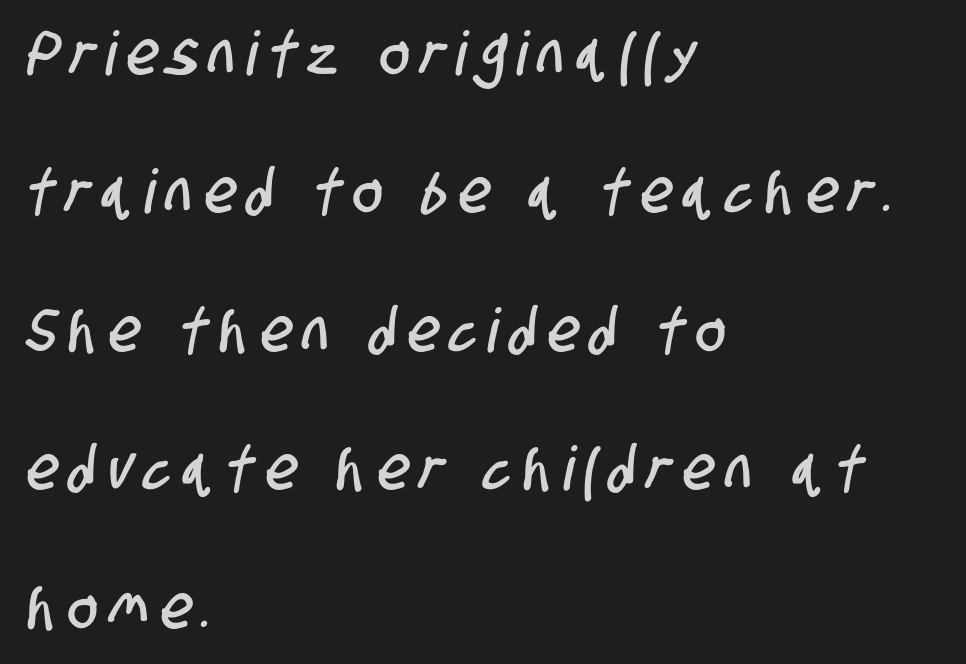
Only glyphs here, with clear space below each row. In terms of leading, this rendering errs on the spacious side. Do the characters align in a grid? No, the font is proportional. Line beginnings align vertically; line endings do not.
